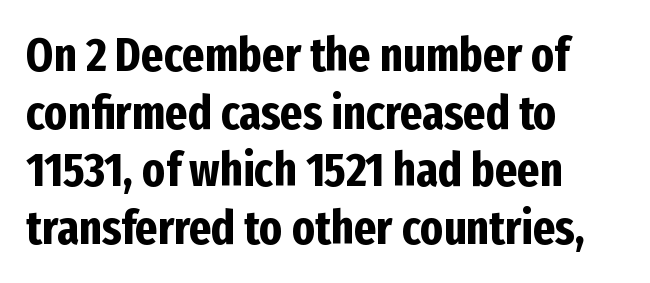
These words are printed bold, with thick strokes throughout. The glyphs are unaccompanied by any horizontal stroke below them. Caption: standard tracking, unaltered. This sample uses an upright cut, with every glyph sitting square on the baseline. Reading down the block, your eye returns to a fixed left position each line.
